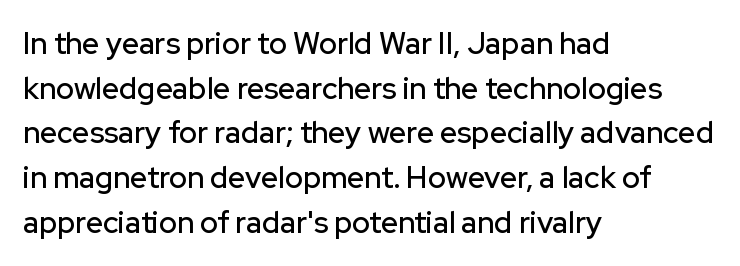
Q: Is the text italic (slanted)? A: No, it is upright.
Q: Is the typeface a serif or a sans-serif typeface? A: Sans-serif.
Q: Is the text underlined? A: No.
Q: How is the paragraph aligned? A: Left-aligned.
Q: Is the spacing between letters normal or unusually wide? A: Normal.
Q: Is the spacing between lines tight, normal or loose? A: Normal.
Q: Width (condensed, normal, or wide)? A: Normal.
Q: Stroke contrast? A: Low.
Q: x-height? A: Medium.
Q: Monospaced? A: No.
